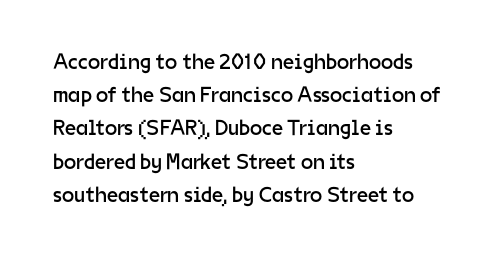
{"italic": "no", "bold": "no", "underline": "no", "align": "left", "line_spacing": "normal", "line_spacing_ratio": 1.51, "letter_spacing": "normal", "letter_spacing_em": 0.0, "glyph_px": 22}
